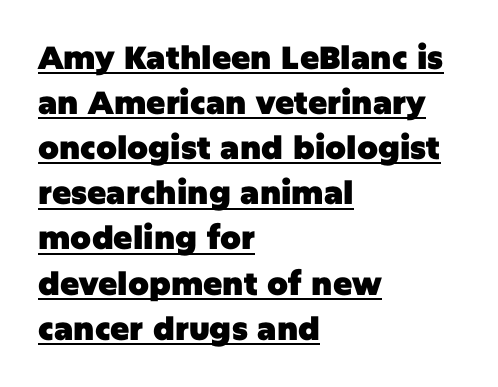
{"serif": "no", "italic": "no", "bold": "yes", "weight": "heavy", "width": "normal", "stroke_contrast": "low", "x_height": "large", "monospaced": "no", "underline": "yes", "align": "left", "line_spacing": "normal", "line_spacing_ratio": 1.41, "letter_spacing": "normal", "letter_spacing_em": 0.0, "glyph_px": 32}
